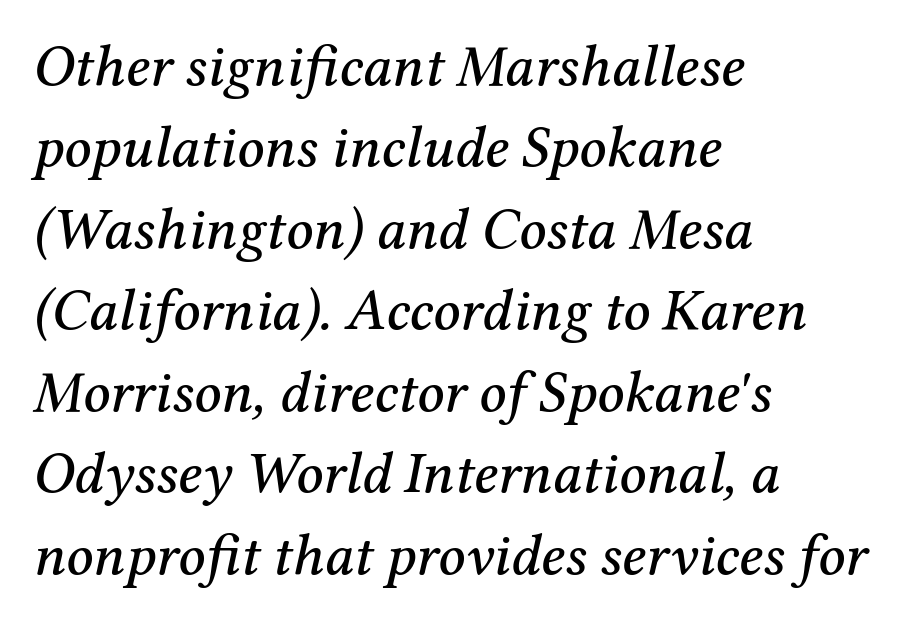
Casual observation: everything's shoved over to the left. Nothing unusual about the tracking: characters are spaced as the font intends. Do the characters align in a grid? No, the font is proportional. Emphasis-style slanted type is in use. In terms of letterform style, serifs are clearly present. Anything drawn beneath the words? Only blank space.
